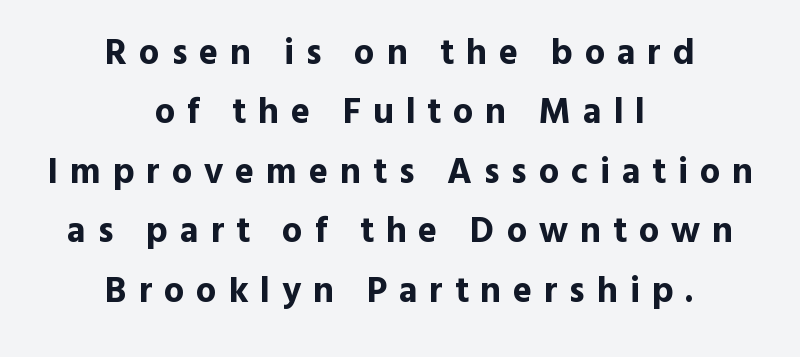
Emphasis by weight is at full strength: bold. How are the letters spaced? Widely, with obvious added tracking. This is roman type, the default non-slanted kind. Is this a fixed-width face? No — the glyphs have proportional, varying widths.
